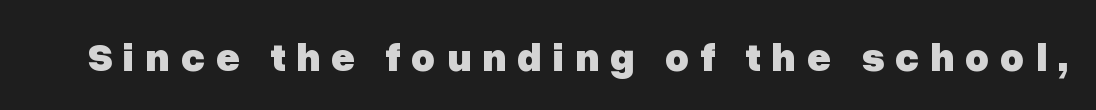
Typographically, this falls in the sans-serif category. The zone under the glyphs is completely vacant. Its strokes are broad and dark, the hallmark of bold type. The letters stand upright; this is a roman face.
